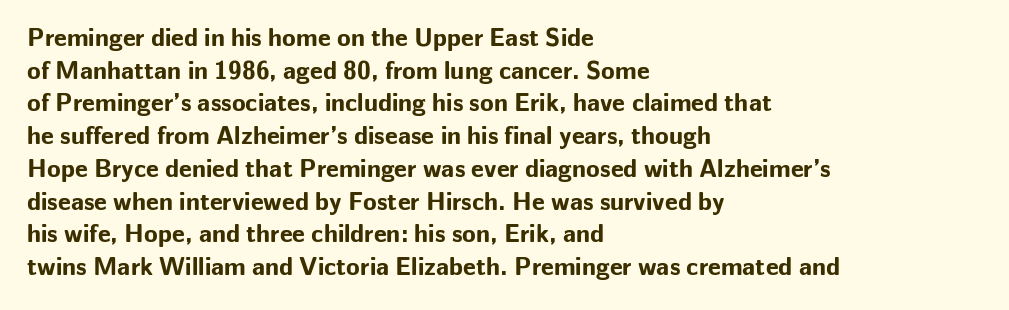
Q: Is the text bold? A: Yes.
Q: Is the text italic (slanted)? A: No, it is upright.
Q: Is the text underlined? A: No.
Q: How is the paragraph aligned? A: Left-aligned.
Q: Is the spacing between letters normal or unusually wide? A: Normal.
Q: Is the spacing between lines tight, normal or loose? A: Normal.
